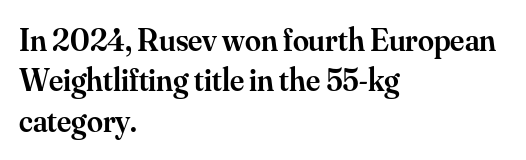
The image shows 32 px semibold serif type, upright; set left-aligned, normal line spacing (1.26x), normal letter spacing, not underlined; medium stroke contrast and a small x-height.
